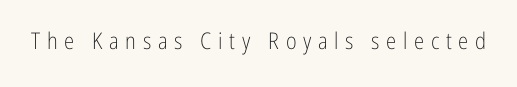
{"italic": "no", "bold": "no", "underline": "no", "letter_spacing": "wide", "letter_spacing_em": 0.29, "glyph_px": 23}
